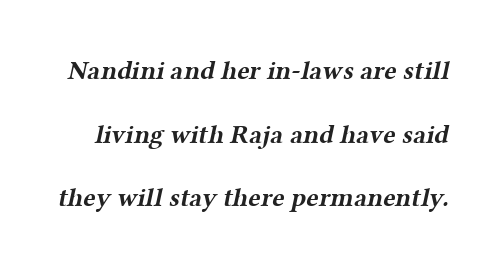
{"bold": "yes", "underline": "no", "line_spacing": "loose", "line_spacing_ratio": 2.45, "letter_spacing": "normal", "letter_spacing_em": 0.0, "glyph_px": 26}
